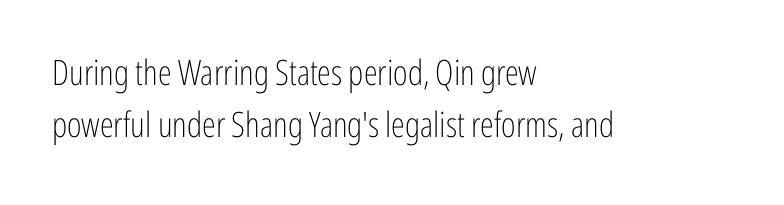
The image shows 35 px light, condensed sans-serif type, upright; set left-aligned, normal line spacing (1.49x), normal letter spacing, not underlined; low stroke contrast and a medium x-height.
